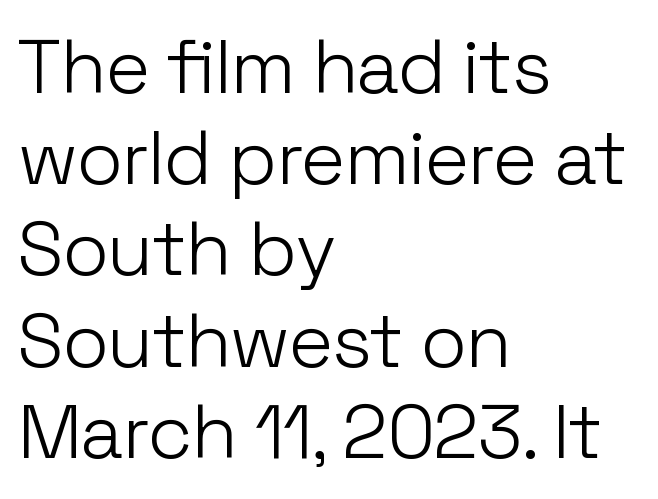
Spacing between characters is what you'd get straight out of the box. Character widths vary here, with narrow letters taking less room than wide ones. Rendered with straight, roman letterforms. The space directly below the letters is spotless. Line beginnings align vertically; line endings do not.
